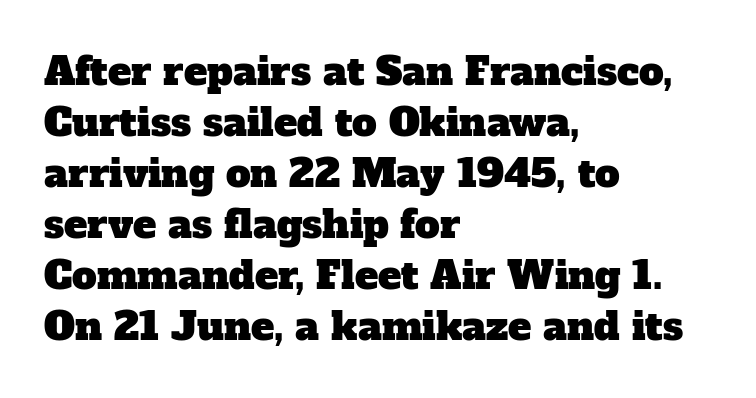
The image shows 39 px serif type; set left-aligned, normal line spacing (1.31x), normal letter spacing, not underlined; low stroke contrast and a medium x-height.
